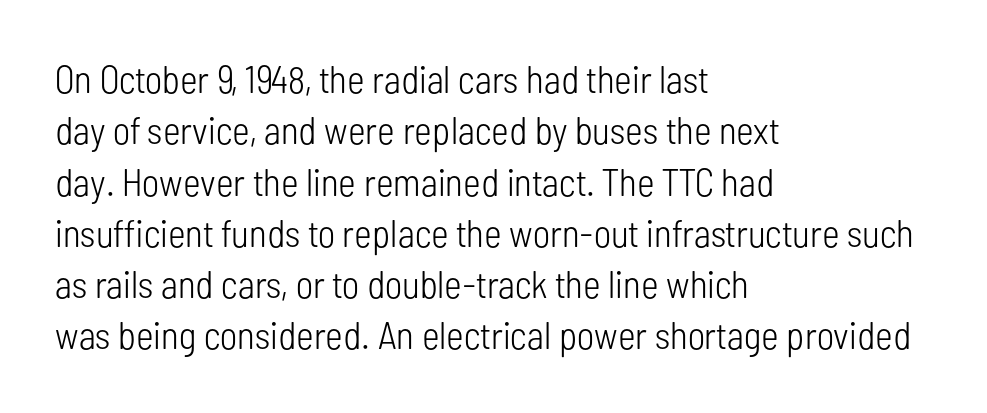
The image shows 38 px light, condensed sans-serif type, upright; set left-aligned, normal line spacing (1.35x), normal letter spacing, not underlined; low stroke contrast and a medium x-height.
